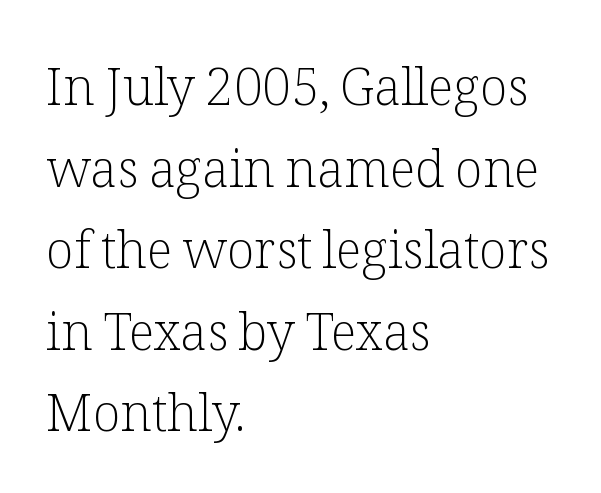
The image shows 51 px light serif type, upright; set left-aligned, normal line spacing (1.6x), normal letter spacing, not underlined; low stroke contrast and a medium x-height.
